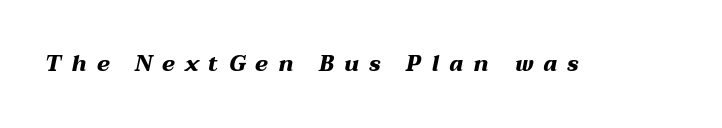
Between one letter and the next there's a generous, obvious gap. These words are printed bold, with thick strokes throughout. Tall strokes in this sample are angled rather than plumb. The space directly below the letters is spotless.
